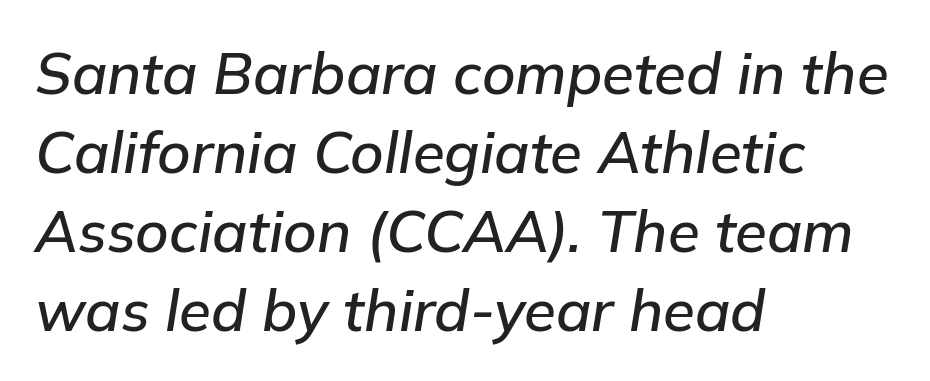
Nobody touched the tracking dial on this one. One glance says typical: line gaps are just what's usual. The ragged edge is on the right, which tells us the setting is flush left. Descenders hang freely into open space. Varying glyph widths throughout — classic text-font behaviour. Italic? Definitely — the glyphs are oblique.
